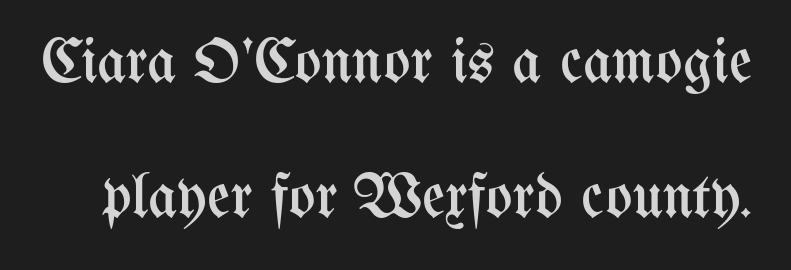
{"italic": "no", "bold": "no", "weight": "regular", "width": "condensed", "stroke_contrast": "medium", "x_height": "medium", "monospaced": "no", "underline": "no", "line_spacing": "loose", "line_spacing_ratio": 2.14, "letter_spacing": "normal", "letter_spacing_em": 0.0, "glyph_px": 63}
